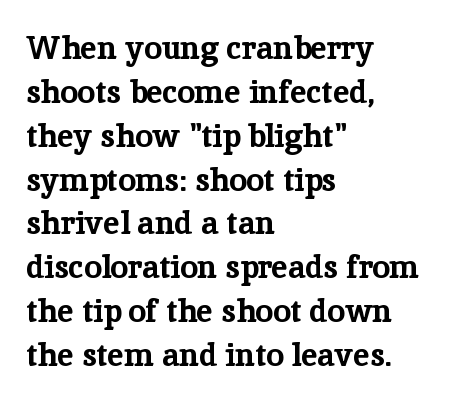
Standard letterfit; no display-style spreading of the glyphs. Leading: standard. The typesetting leans heavy: a genuine bold. The text was rendered using a seriffed face with decorative stroke endings. Letters rest on an invisible, unmarked baseline.
